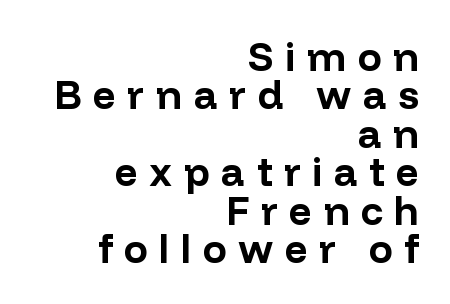
Q: Is the text bold? A: Yes.
Q: Is the text italic (slanted)? A: No, it is upright.
Q: Is the typeface a serif or a sans-serif typeface? A: Sans-serif.
Q: Is the text underlined? A: No.
Q: How is the paragraph aligned? A: Right-aligned.
Q: Is the spacing between letters normal or unusually wide? A: Unusually wide.
Q: Is the spacing between lines tight, normal or loose? A: Tight.
Q: Width (condensed, normal, or wide)? A: Normal.
Q: Stroke contrast? A: Low.
Q: x-height? A: Medium.
Q: Monospaced? A: No.
